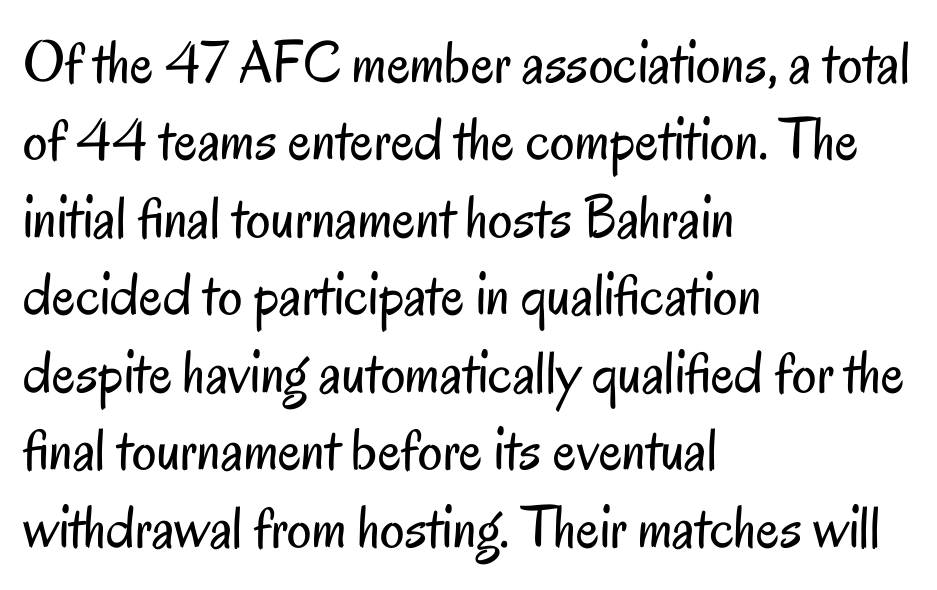
Q: Is the text bold? A: No.
Q: Is the text italic (slanted)? A: No, it is upright.
Q: Is the typeface a serif or a sans-serif typeface? A: Sans-serif.
Q: Is the text underlined? A: No.
Q: How is the paragraph aligned? A: Left-aligned.
Q: Is the spacing between letters normal or unusually wide? A: Normal.
Q: Is the spacing between lines tight, normal or loose? A: Normal.
Q: Width (condensed, normal, or wide)? A: Condensed.
Q: Stroke contrast? A: Low.
Q: x-height? A: Small.
Q: Monospaced? A: No.
